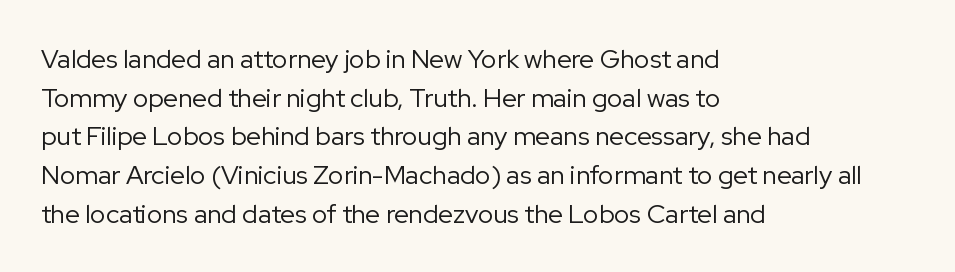
Q: Is the text bold? A: No.
Q: Is the text italic (slanted)? A: No, it is upright.
Q: Is the text underlined? A: No.
Q: How is the paragraph aligned? A: Left-aligned.
Q: Is the spacing between letters normal or unusually wide? A: Normal.
Q: Is the spacing between lines tight, normal or loose? A: Normal.
